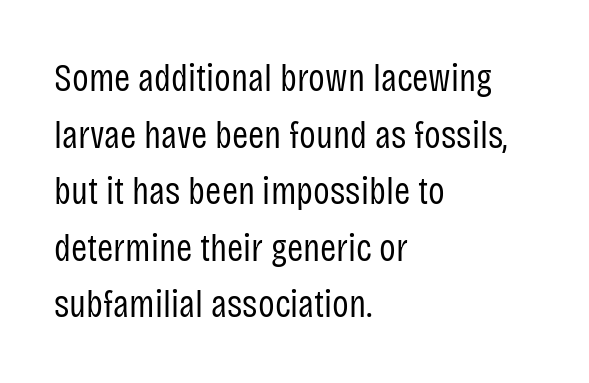
Q: Is the text bold? A: No.
Q: Is the text italic (slanted)? A: No, it is upright.
Q: Is the typeface a serif or a sans-serif typeface? A: Sans-serif.
Q: Is the text underlined? A: No.
Q: How is the paragraph aligned? A: Left-aligned.
Q: Is the spacing between letters normal or unusually wide? A: Normal.
Q: Is the spacing between lines tight, normal or loose? A: Normal.
Q: Width (condensed, normal, or wide)? A: Condensed.
Q: Stroke contrast? A: Low.
Q: x-height? A: Large.
Q: Monospaced? A: No.
